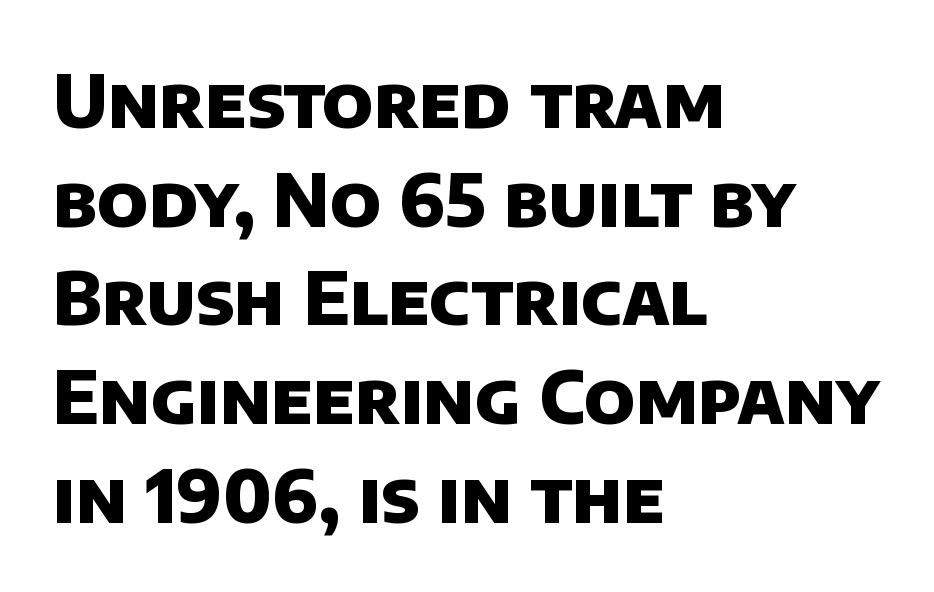
{"serif": "no", "bold": "yes", "weight": "heavy", "width": "normal", "stroke_contrast": "low", "x_height": "large", "monospaced": "no", "underline": "no", "align": "left", "line_spacing": "normal", "line_spacing_ratio": 1.37, "letter_spacing": "normal", "letter_spacing_em": 0.0, "glyph_px": 72}
